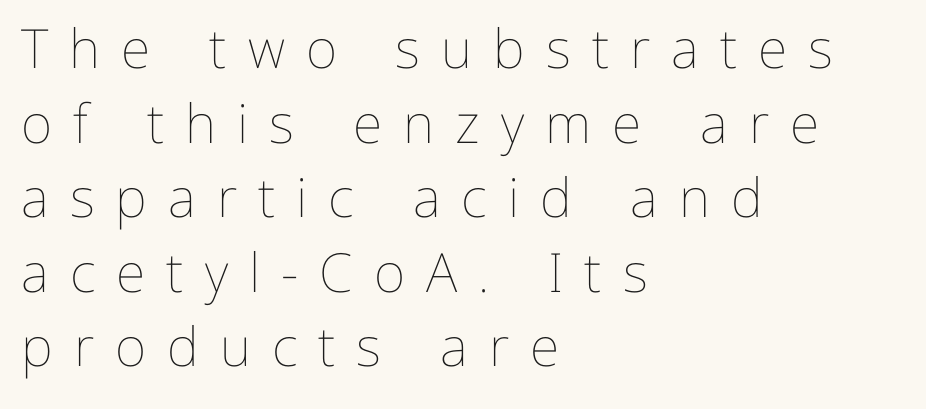
The image shows 54 px thin type, upright; set left-aligned, normal line spacing (1.38x), unusually wide letter spacing (+0.39 em), not underlined; low stroke contrast and a medium x-height.
